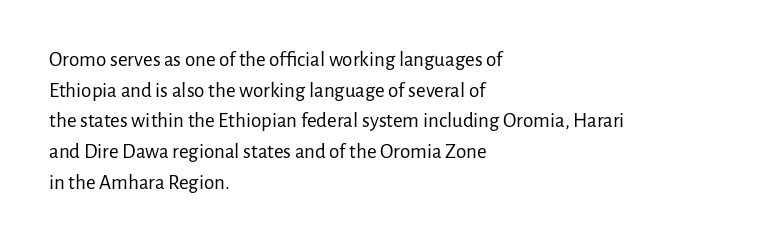
The strip under each line holds only bare page. The lines in this sample share a left origin and differ only in where they stop. The block of text has a typical density, with ordinary space between rows. A typesetter would call this zero additional tracking. Each stroke keeps to a modest, everyday thickness or less. Style check: upright.
